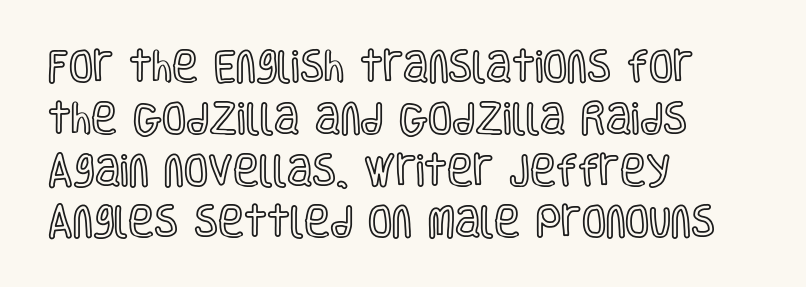
Q: Is the text italic (slanted)? A: No, it is upright.
Q: Is the text underlined? A: No.
Q: How is the paragraph aligned? A: Left-aligned.
Q: Is the spacing between letters normal or unusually wide? A: Normal.
Q: Is the spacing between lines tight, normal or loose? A: Normal.
Q: Width (condensed, normal, or wide)? A: Condensed.
Q: x-height? A: Large.
Q: Monospaced? A: No.
